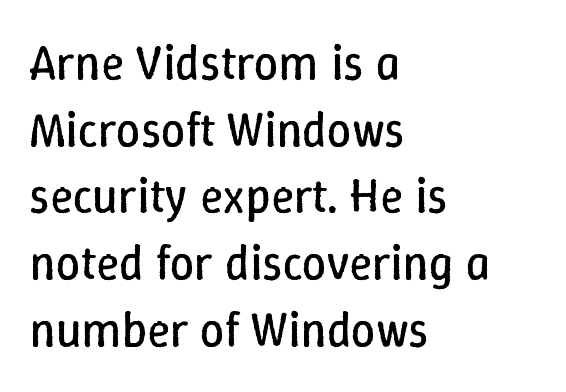
{"italic": "no", "bold": "no", "weight": "regular", "width": "normal", "stroke_contrast": "low", "x_height": "medium", "monospaced": "no", "underline": "no", "align": "left", "line_spacing": "normal", "line_spacing_ratio": 1.39, "letter_spacing": "normal", "letter_spacing_em": 0.0, "glyph_px": 48}
